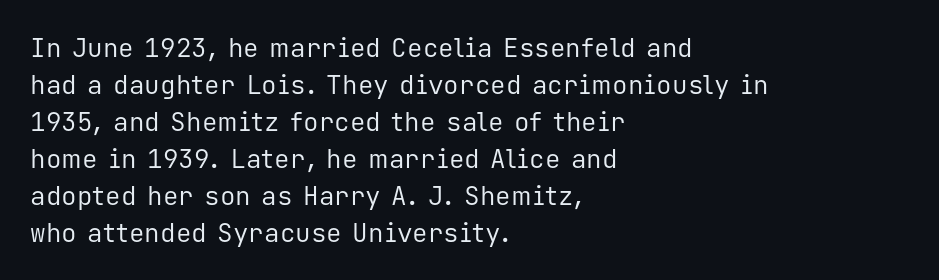
Rule under the text: the space is simply empty. The tracking reads as untouched default to a designer's eye. Compared with a typical body face, this is equally light or lighter still. A student would call this left alignment; a typographer would say flush left, rag right. The rows are spaced the way most documents space them.
